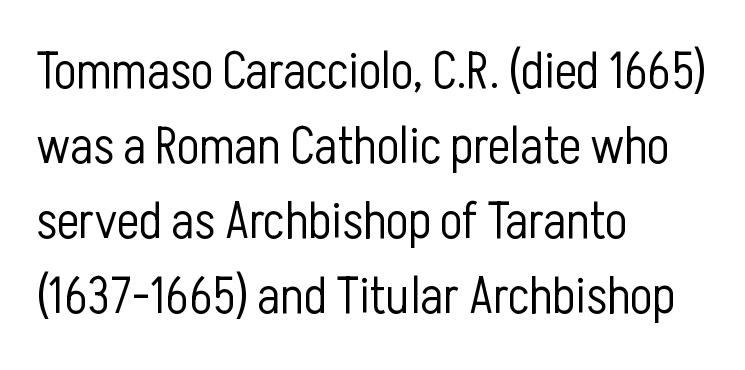
{"serif": "no", "italic": "no", "bold": "no", "weight": "light", "width": "condensed", "stroke_contrast": "low", "x_height": "medium", "monospaced": "no", "underline": "no", "align": "left", "line_spacing": "normal", "line_spacing_ratio": 1.44, "letter_spacing": "normal", "letter_spacing_em": 0.0, "glyph_px": 52}
